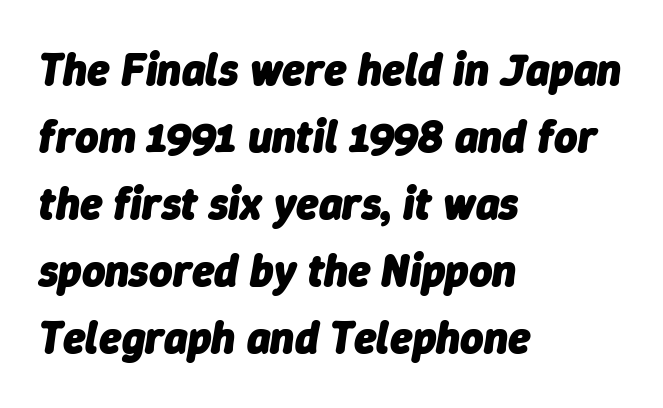
The image shows 45 px heavy type, italic (leaning right); set left-aligned, normal line spacing (1.49x), normal letter spacing, not underlined; low stroke contrast and a medium x-height.
